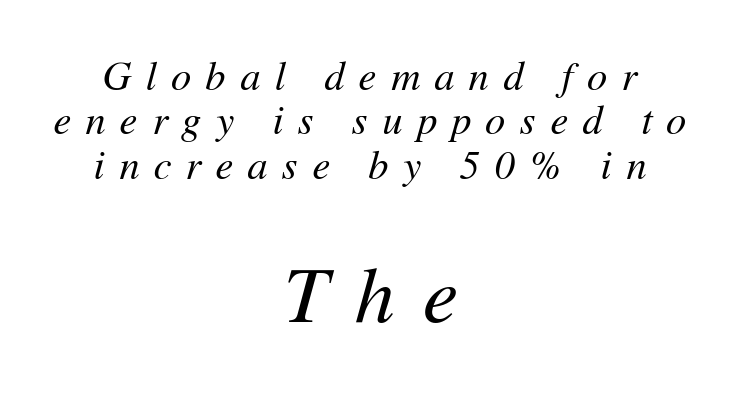
A bare baseline throughout the passage. Heft: none added — not bold. The text carries the slant typical of an italic or oblique font. Varying glyph widths throughout — classic text-font behaviour.
